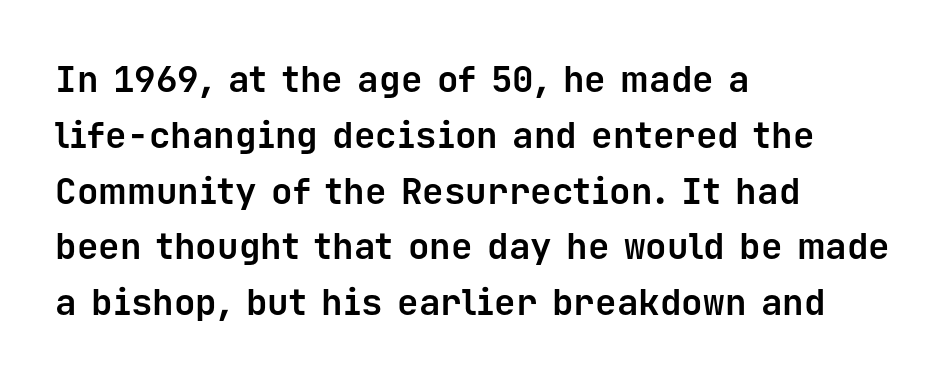
Q: Is the text bold? A: Yes.
Q: Is the text italic (slanted)? A: No, it is upright.
Q: Is the typeface a serif or a sans-serif typeface? A: Sans-serif.
Q: Is the text underlined? A: No.
Q: How is the paragraph aligned? A: Left-aligned.
Q: Is the spacing between letters normal or unusually wide? A: Normal.
Q: Is the spacing between lines tight, normal or loose? A: Normal.
Q: Width (condensed, normal, or wide)? A: Normal.
Q: Stroke contrast? A: Low.
Q: x-height? A: Medium.
Q: Monospaced? A: Yes.
